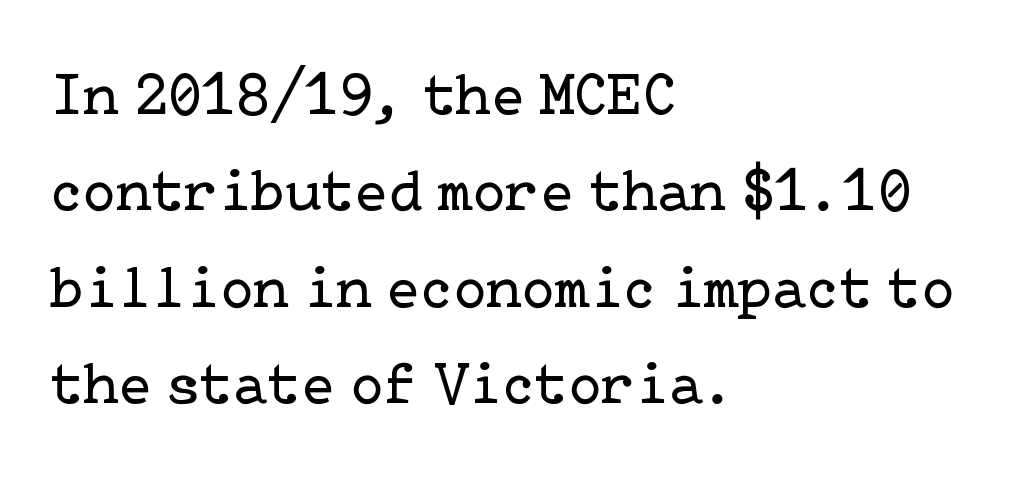
{"serif": "yes", "italic": "no", "bold": "no", "weight": "regular", "width": "normal", "stroke_contrast": "low", "x_height": "medium", "underline": "no", "align": "left", "line_spacing": "normal", "line_spacing_ratio": 1.58, "letter_spacing": "normal", "letter_spacing_em": 0.0, "glyph_px": 61}
